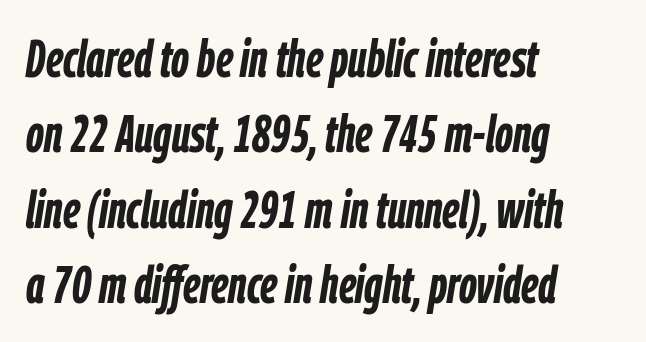
Look at the tracking — it's just the regular setting, nothing added. The rendering applies a slant to the glyphs. Line spacing here is normal. These lines are rendered in a variable-pitch font.
